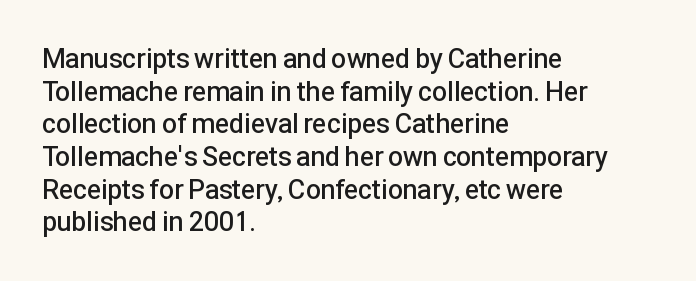
The rendering uses a semibold face; strokes are thickened but not to full bold. Inter-character spacing is left at the font's built-in metrics. Quick note: not italic, upright. Which margin do the lines hug? The left one — the right edge is uneven.
